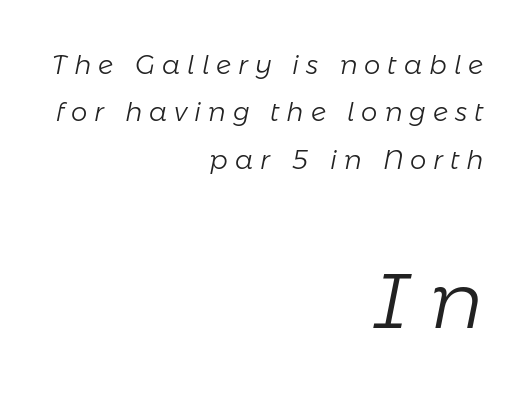
{"italic": "yes", "lean": "right", "slant_degrees": 11, "bold": "no", "weight": "light", "width": "normal", "stroke_contrast": "low", "x_height": "medium", "monospaced": "no", "underline": "no", "align": "right", "line_spacing_ratio": 1.82, "letter_spacing": "wide", "letter_spacing_em": 0.27, "larger_block": "second", "size_ratio": 3.0, "glyph_px": 78}
